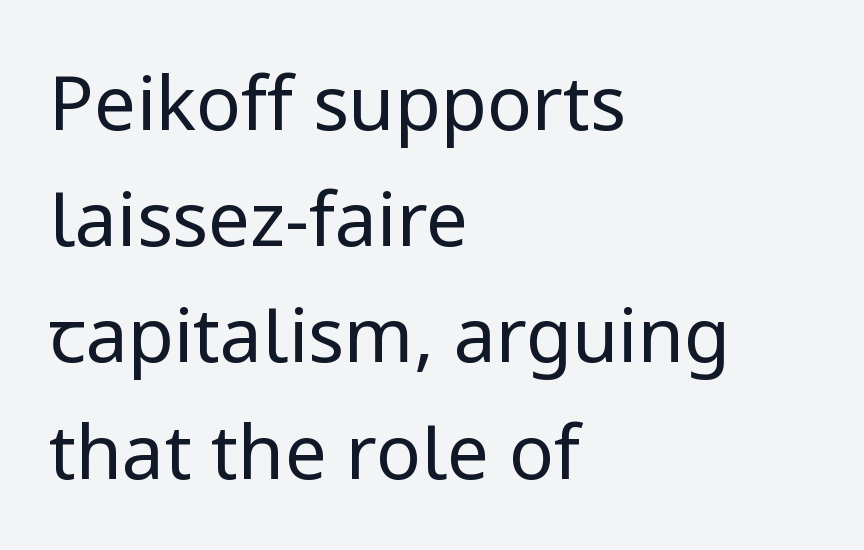
{"serif": "no", "italic": "no", "bold": "no", "weight": "regular", "width": "normal", "stroke_contrast": "low", "x_height": "medium", "monospaced": "no", "underline": "no", "align": "left", "line_spacing": "normal", "line_spacing_ratio": 1.55, "letter_spacing": "normal", "letter_spacing_em": 0.0, "glyph_px": 75}
